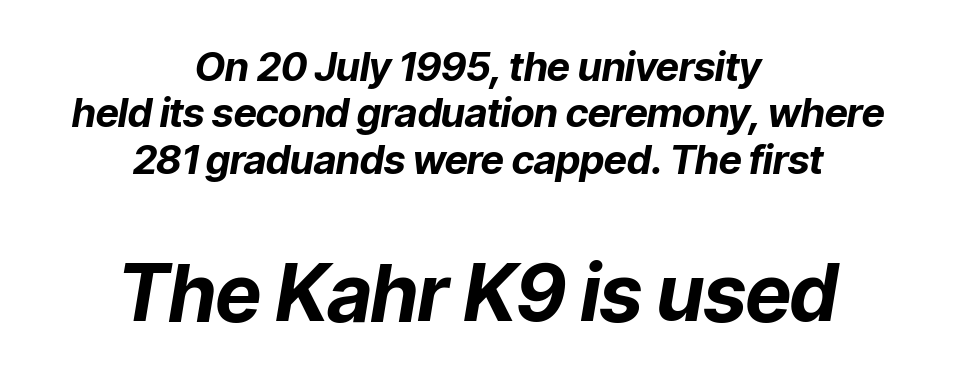
{"italic": "yes", "lean": "right", "slant_degrees": 9, "bold": "yes", "weight": "bold", "width": "normal", "stroke_contrast": "low", "x_height": "medium", "monospaced": "no", "underline": "no", "align": "center", "line_spacing_ratio": 1.16, "letter_spacing": "normal", "letter_spacing_em": 0.0, "larger_block": "second", "size_ratio": 1.98, "glyph_px": 79}
